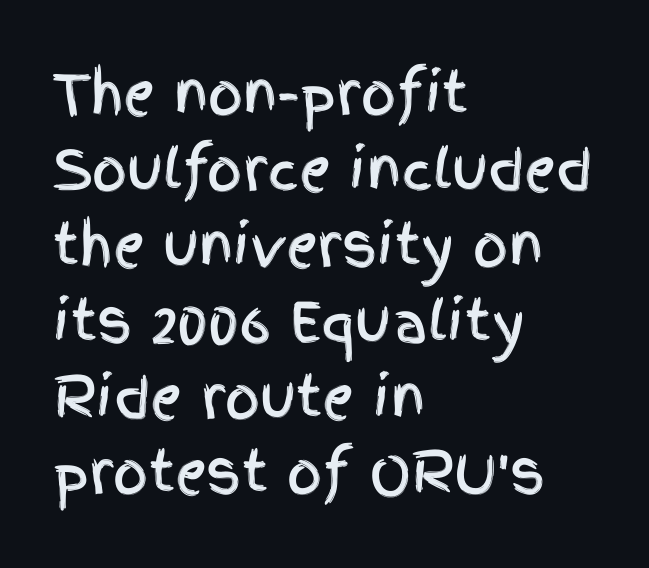
Q: Is the text italic (slanted)? A: No, it is upright.
Q: Is the typeface a serif or a sans-serif typeface? A: Sans-serif.
Q: Is the text underlined? A: No.
Q: How is the paragraph aligned? A: Left-aligned.
Q: Is the spacing between letters normal or unusually wide? A: Normal.
Q: Is the spacing between lines tight, normal or loose? A: Normal.
Q: Width (condensed, normal, or wide)? A: Condensed.
Q: x-height? A: Large.
Q: Monospaced? A: No.
